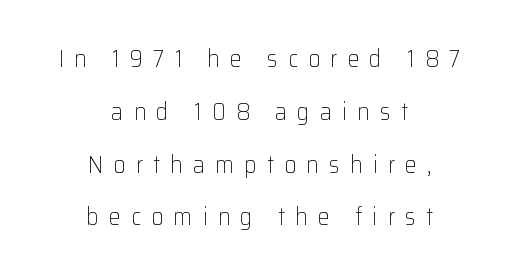
Q: Is the text bold? A: No.
Q: Is the text italic (slanted)? A: No, it is upright.
Q: Is the text underlined? A: No.
Q: How is the paragraph aligned? A: Centered.
Q: Is the spacing between letters normal or unusually wide? A: Unusually wide.
Q: Is the spacing between lines tight, normal or loose? A: Loose.
